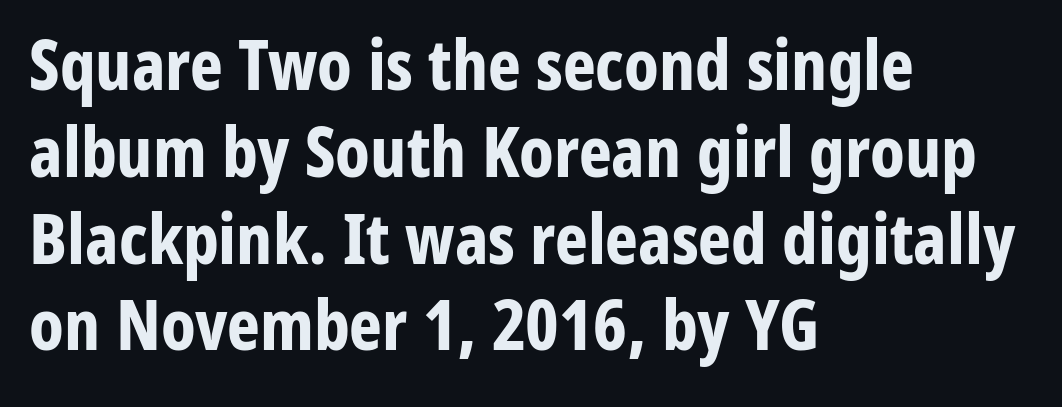
{"serif": "no", "italic": "no", "bold": "yes", "weight": "bold", "width": "condensed", "stroke_contrast": "low", "x_height": "medium", "monospaced": "no", "underline": "no", "align": "left", "line_spacing_ratio": 1.24, "letter_spacing": "normal", "letter_spacing_em": 0.0, "glyph_px": 70}
